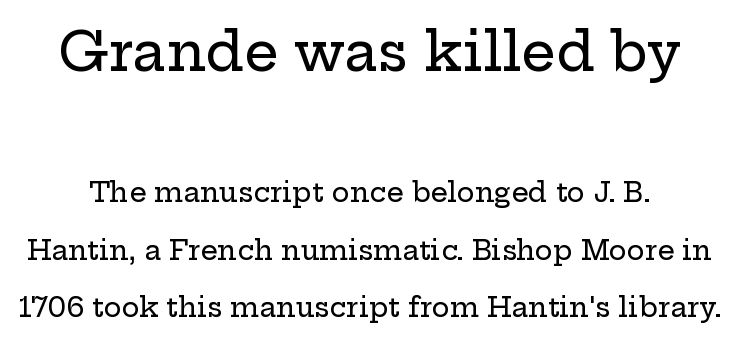
Q: Is the text italic (slanted)? A: No, it is upright.
Q: Is the typeface a serif or a sans-serif typeface? A: Serif.
Q: Is the text underlined? A: No.
Q: Is the spacing between letters normal or unusually wide? A: Normal.
Q: Is the spacing between lines tight, normal or loose? A: Loose.
Q: Which block of text is set in a larger size, the first (top) or the second (bottom)? A: The first (top) one.
Q: Width (condensed, normal, or wide)? A: Wide.
Q: Stroke contrast? A: Low.
Q: x-height? A: Medium.
Q: Monospaced? A: No.
